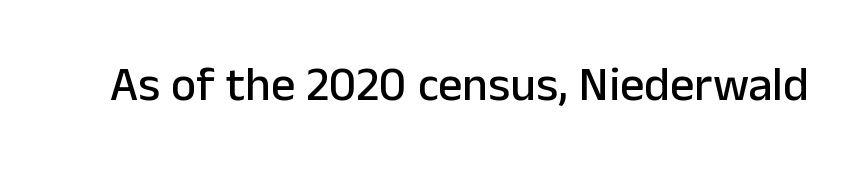
Q: Is the text italic (slanted)? A: No, it is upright.
Q: Is the typeface a serif or a sans-serif typeface? A: Sans-serif.
Q: Is the text underlined? A: No.
Q: Is the spacing between letters normal or unusually wide? A: Normal.
Q: Width (condensed, normal, or wide)? A: Normal.
Q: Stroke contrast? A: Low.
Q: x-height? A: Medium.
Q: Monospaced? A: No.
